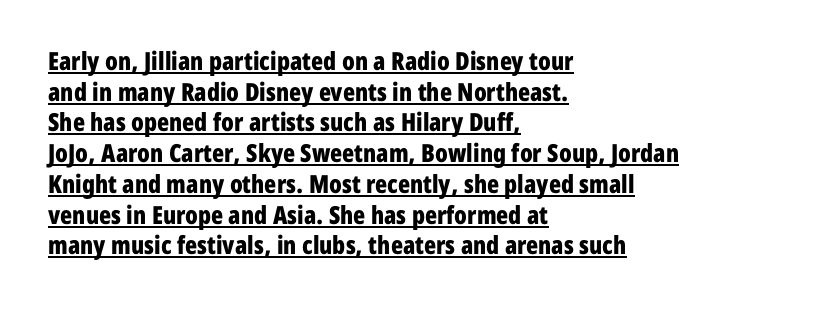
The image shows 25 px bold type, upright; set left-aligned, line spacing 1.23x, normal letter spacing, underlined.
